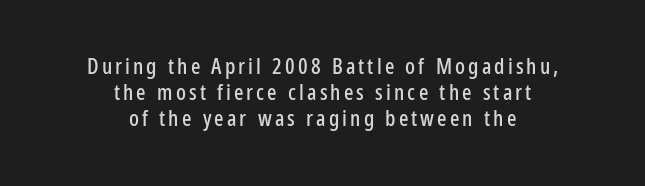
Both edges are ragged and mirror each other, which tells us the setting is centered. The glyphs are unaccompanied by any horizontal stroke below them. Posture: upright roman.
